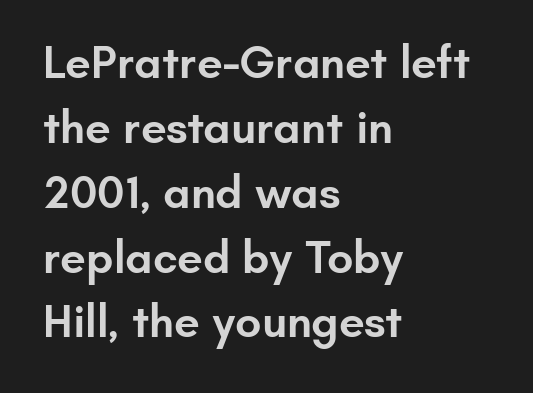
{"serif": "no", "italic": "no", "bold": "semi", "weight": "semibold", "width": "normal", "stroke_contrast": "low", "x_height": "small", "monospaced": "no", "underline": "no", "align": "left", "line_spacing": "normal", "line_spacing_ratio": 1.41, "letter_spacing": "normal", "letter_spacing_em": 0.0, "glyph_px": 46}
